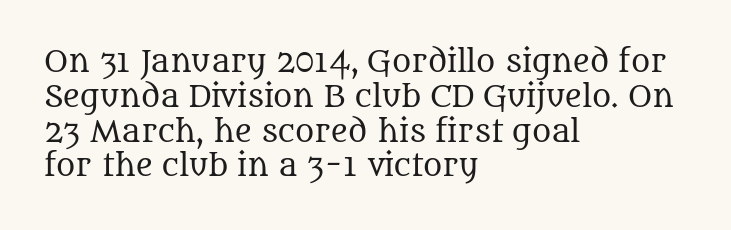
{"serif": "yes", "italic": "no", "bold": "no", "weight": "regular", "width": "normal", "stroke_contrast": "medium", "x_height": "large", "monospaced": "no", "underline": "no", "align": "left", "line_spacing_ratio": 1.2, "letter_spacing": "normal", "letter_spacing_em": 0.0, "glyph_px": 29}
